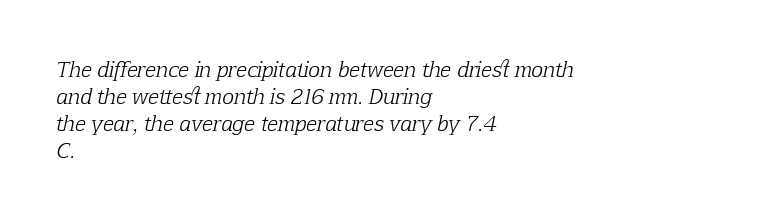
Q: Is the text bold? A: No.
Q: Is the text italic (slanted)? A: Yes, it leans right by about 12 degrees.
Q: Is the text underlined? A: No.
Q: How is the paragraph aligned? A: Left-aligned.
Q: Is the spacing between letters normal or unusually wide? A: Normal.
Q: Is the spacing between lines tight, normal or loose? A: Normal.
